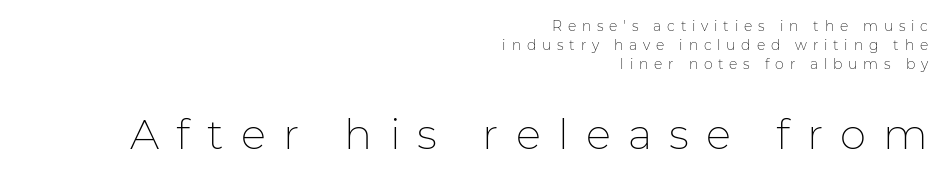
{"serif": "no", "italic": "no", "bold": "no", "weight": "thin", "width": "normal", "stroke_contrast": "low", "x_height": "medium", "monospaced": "no", "underline": "no", "align": "right", "line_spacing": "normal", "line_spacing_ratio": 1.37, "letter_spacing": "wide", "letter_spacing_em": 0.41, "larger_block": "second", "size_ratio": 3.0, "glyph_px": 42}
